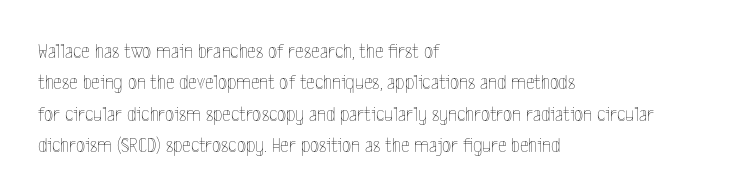
{"italic": "no", "bold": "no", "underline": "no", "align": "left", "line_spacing": "normal", "line_spacing_ratio": 1.49, "letter_spacing": "normal", "letter_spacing_em": 0.0, "glyph_px": 21}
